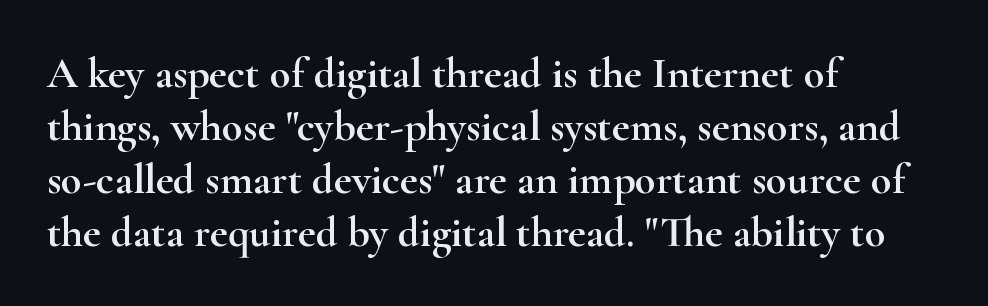
The image shows 43 px wide serif type, upright; set left-aligned, line spacing 1.23x, normal letter spacing, not underlined; high stroke contrast and a small x-height.
